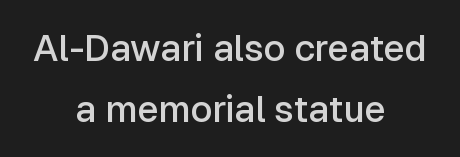
{"serif": "no", "italic": "no", "bold": "semi", "weight": "semibold", "width": "normal", "stroke_contrast": "low", "x_height": "medium", "monospaced": "no", "underline": "no", "align": "center", "line_spacing": "normal", "line_spacing_ratio": 1.66, "letter_spacing": "normal", "letter_spacing_em": 0.0, "glyph_px": 37}
